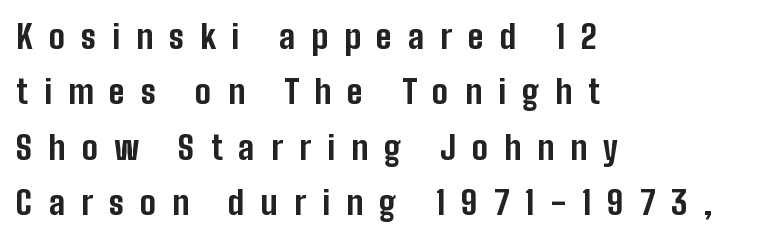
The image shows 33 px bold, condensed sans-serif type, upright; set left-aligned, normal line spacing (1.68x), unusually wide letter spacing (+0.49 em), not underlined; low stroke contrast and a medium x-height.
